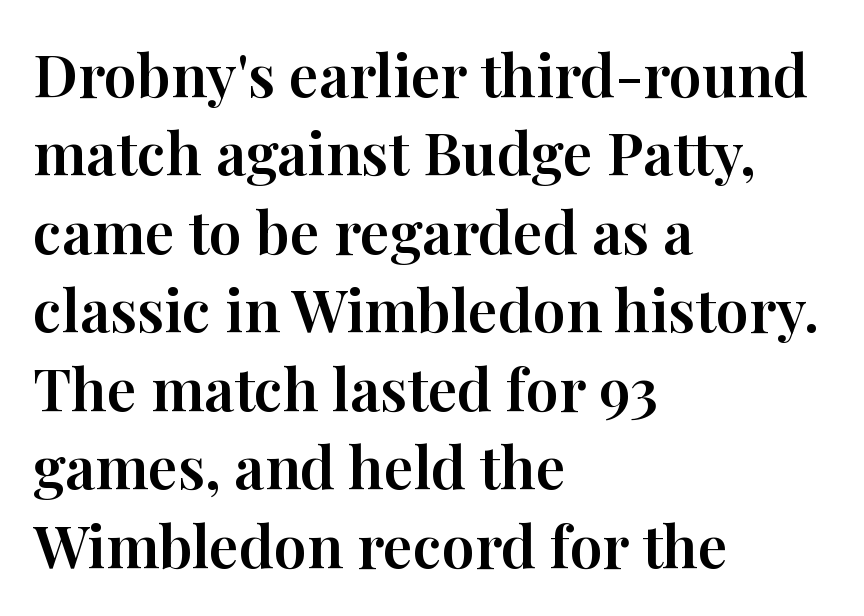
The image shows 59 px serif type, upright; set left-aligned, normal line spacing (1.33x), normal letter spacing, not underlined; high stroke contrast and a medium x-height.
